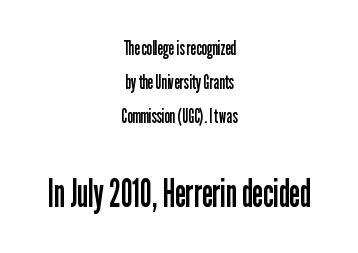
{"serif": "no", "italic": "no", "bold": "no", "weight": "regular", "width": "condensed", "stroke_contrast": "low", "x_height": "medium", "monospaced": "no", "underline": "no", "align": "center", "line_spacing": "normal", "line_spacing_ratio": 1.69, "letter_spacing": "normal", "letter_spacing_em": 0.0, "larger_block": "second", "size_ratio": 2.0, "glyph_px": 40}
